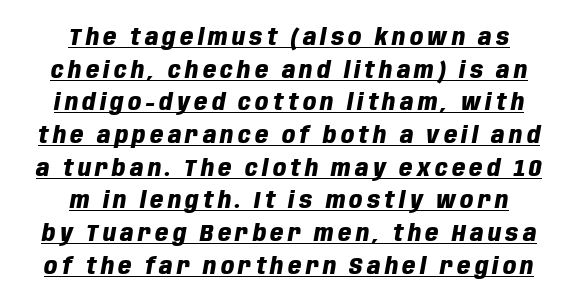
{"italic": "yes", "lean": "right", "slant_degrees": 10, "bold": "yes", "underline": "yes", "align": "center", "line_spacing": "normal", "line_spacing_ratio": 1.42, "glyph_px": 23}
